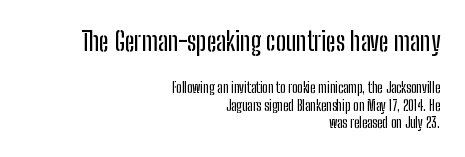
{"italic": "no", "underline": "no", "align": "right", "line_spacing": "normal", "line_spacing_ratio": 1.27, "letter_spacing": "normal", "letter_spacing_em": 0.0, "larger_block": "first", "size_ratio": 1.86, "glyph_px": 26}
